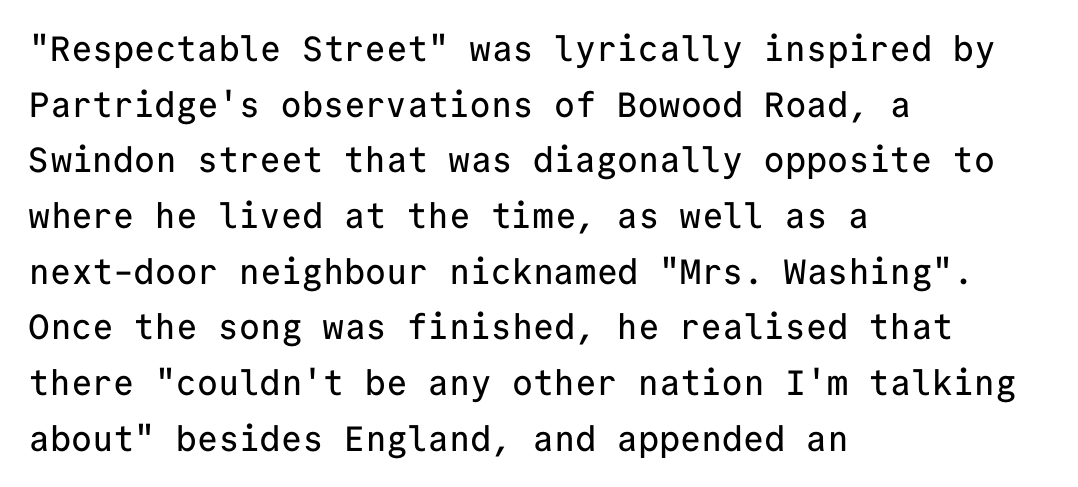
Spacing verdict: monospaced, one width for all characters. All the whitespace from short lines collects on the right. Default kerning and tracking; the words read as compact shapes. This is the regular roman posture of the typeface. How would I describe the line gaps? Plain and ordinary.
